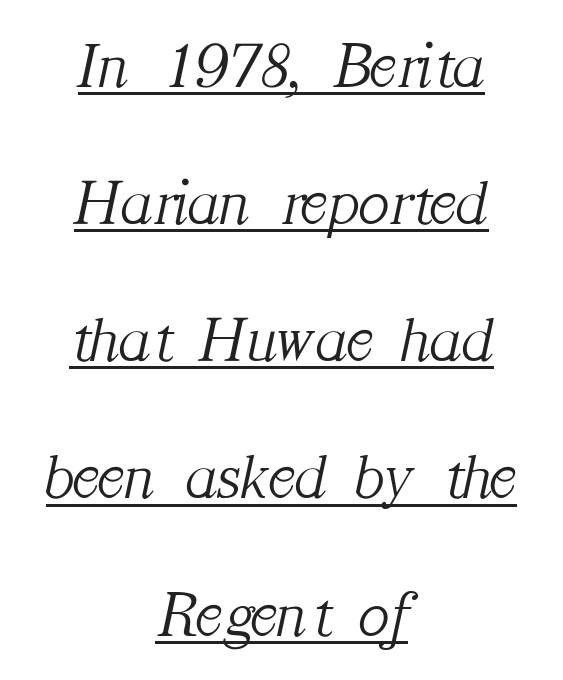
The letterforms sit shoulder to shoulder at normal distance. The rendering uses the underline text-decoration. Each line is balanced around a shared central axis. Is this a fixed-width face? No — the glyphs have proportional, varying widths. Style check: oblique. The designer dialed line spacing up above the default.
